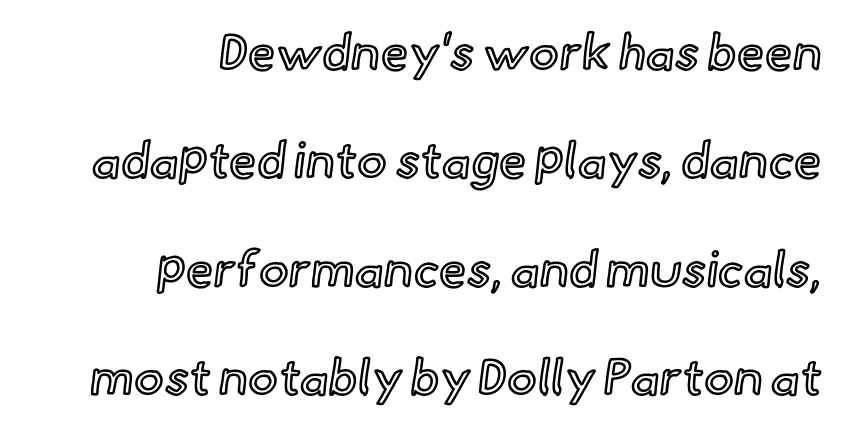
The image shows 50 px text type; set right-aligned, loose line spacing (2.17x), normal letter spacing, not underlined; a small x-height.
